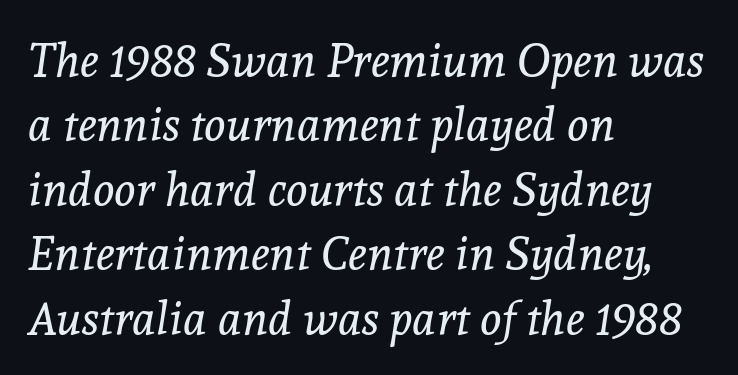
The image shows 46 px regular-weight serif type, italic (leaning right); set left-aligned, normal line spacing (1.4x), normal letter spacing, not underlined; a medium x-height.
